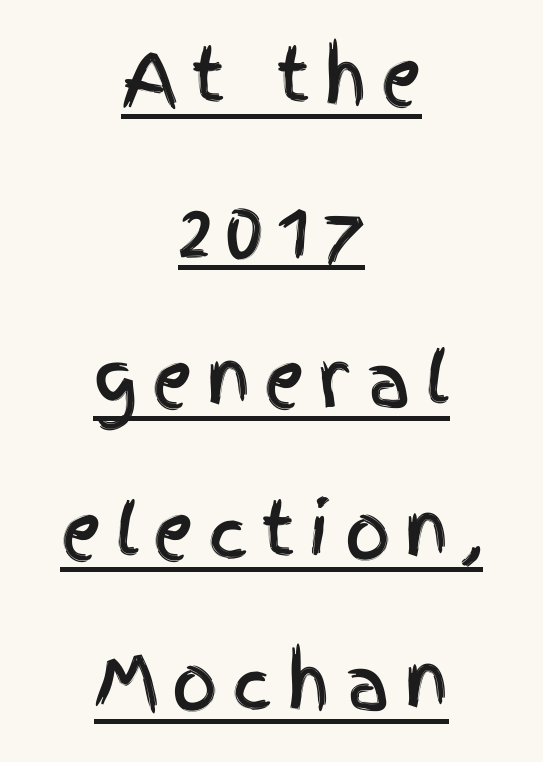
The image shows 72 px condensed sans-serif type, upright; set centered, loose line spacing (2.1x), underlined; a large x-height.
